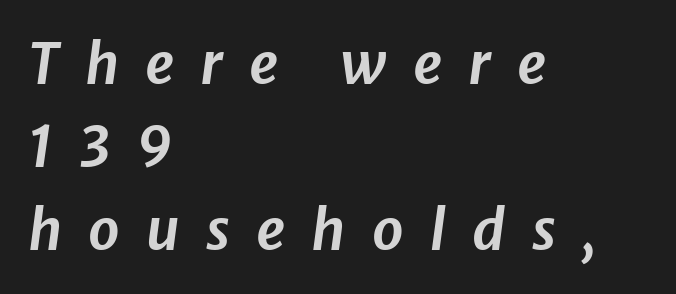
The image shows 56 px text type, italic (leaning right); set left-aligned, normal line spacing (1.48x), unusually wide letter spacing (+0.46 em), not underlined; low stroke contrast and a medium x-height.
